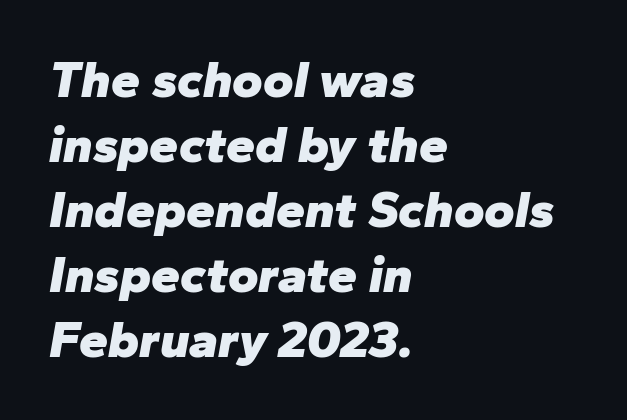
Horizontal bands of white between lines are of average thickness. Typeset ragged right — the left edge is the straight one. I'd describe the lettering as bold — thick and assertive. Every character sits at an angle, as italics do. The space beneath each line is pristine and unruled. Character widths vary here, with narrow letters taking less room than wide ones.
